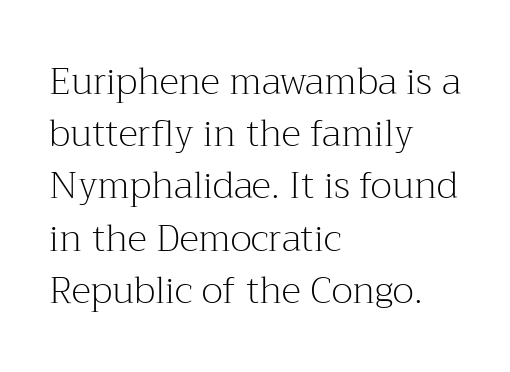
The typesetting does not lean heavy: it is not bold. Style check: upright. Lines of text with bare space underneath. Vertical spacing — default. The letters advance in unequal steps, a hallmark of proportional type.
